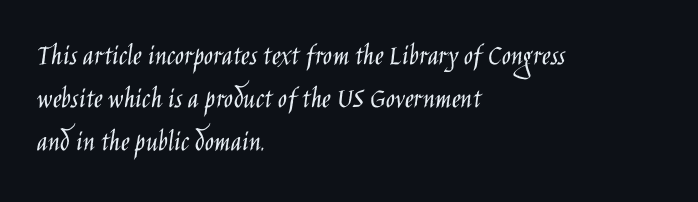
{"serif": "no", "bold": "no", "weight": "light", "width": "condensed", "stroke_contrast": "low", "x_height": "large", "monospaced": "no", "underline": "no", "align": "left", "line_spacing": "normal", "line_spacing_ratio": 1.43, "letter_spacing": "normal", "letter_spacing_em": 0.0, "glyph_px": 30}
